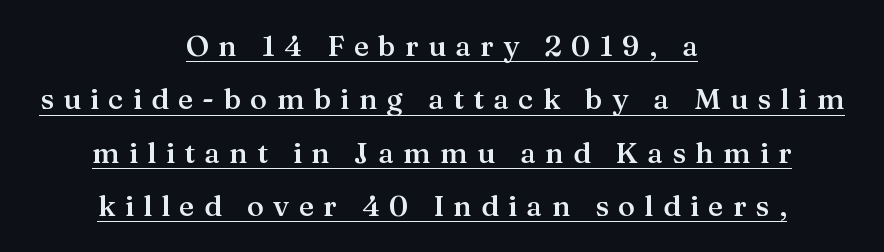
Q: Is the text bold? A: Semi-bold.
Q: Is the text italic (slanted)? A: No, it is upright.
Q: Is the typeface a serif or a sans-serif typeface? A: Serif.
Q: Is the text underlined? A: Yes.
Q: How is the paragraph aligned? A: Centered.
Q: Is the spacing between letters normal or unusually wide? A: Unusually wide.
Q: Width (condensed, normal, or wide)? A: Normal.
Q: Stroke contrast? A: Medium.
Q: x-height? A: Medium.
Q: Monospaced? A: No.
